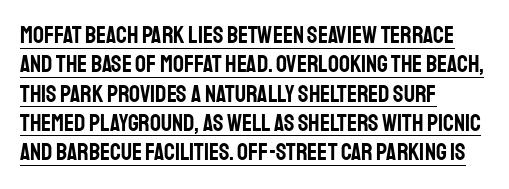
Q: Is the text italic (slanted)? A: No, it is upright.
Q: Is the text underlined? A: Yes.
Q: How is the paragraph aligned? A: Left-aligned.
Q: Is the spacing between letters normal or unusually wide? A: Normal.
